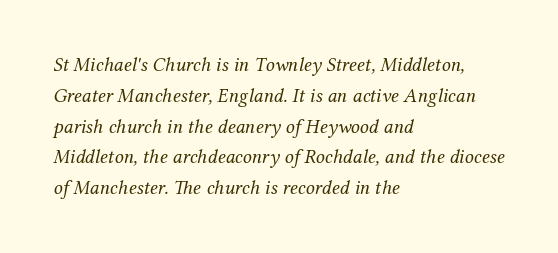
{"italic": "yes", "lean": "right", "slant_degrees": 12, "bold": "no", "underline": "no", "align": "left", "line_spacing": "normal", "line_spacing_ratio": 1.54, "letter_spacing": "normal", "letter_spacing_em": 0.0, "glyph_px": 20}
